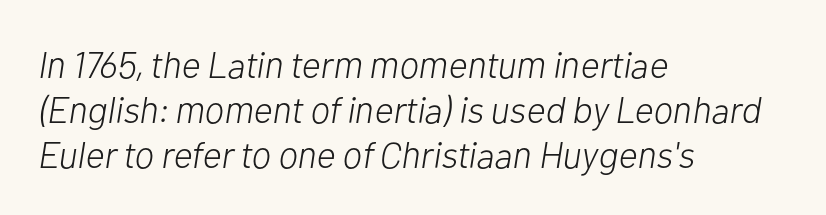
The image shows 37 px light type, italic (leaning right); set left-aligned, line spacing 1.21x, normal letter spacing, not underlined; low stroke contrast and a medium x-height.
